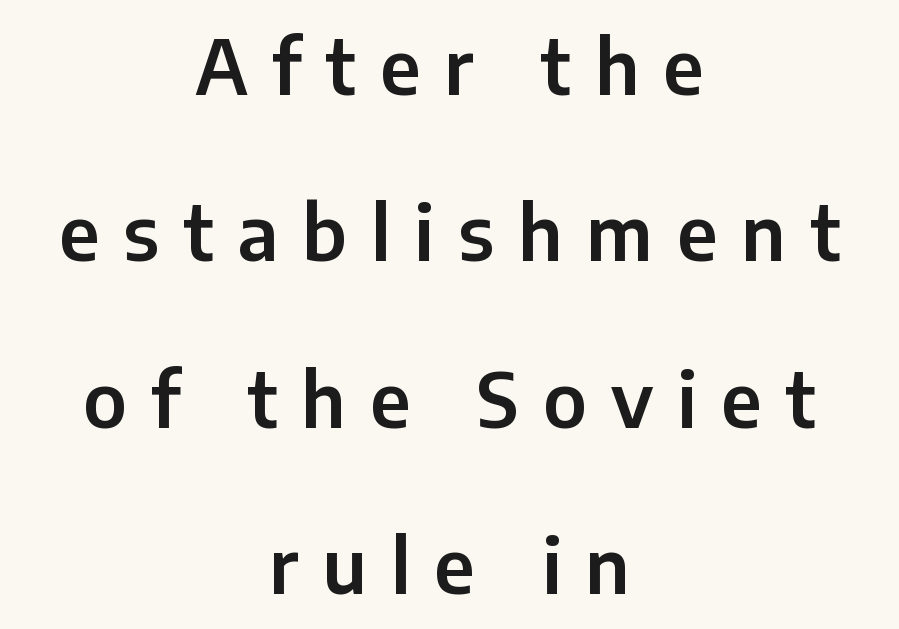
Caption: multi-line text, centered on the measure. Note: no serifs on the glyphs. Loose tracking; the words dissolve into strings of separated letters. One glance says open: line gaps are wider than usual. Looks like regular typesetting: each glyph gets only the width it needs.
